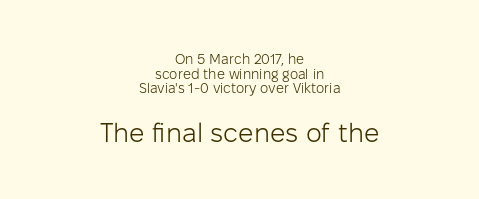
Size contrast runs from small at the top to large at the bottom. Leading is clearly below the norm, producing a dense column. Each line is balanced around a shared central axis. Do the letters lean? They stand straight. Descenders hang freely into open space.
